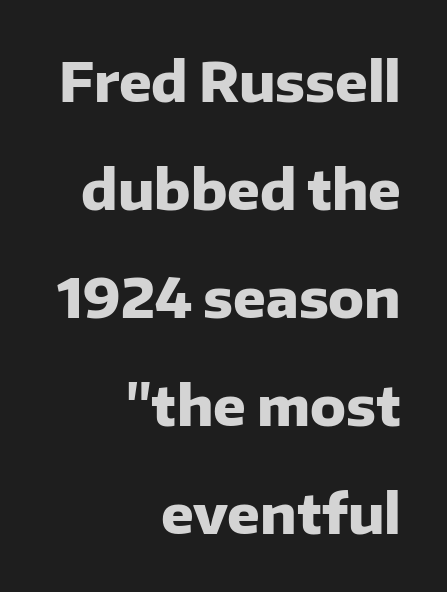
{"serif": "no", "italic": "no", "bold": "yes", "weight": "heavy", "width": "normal", "stroke_contrast": "low", "x_height": "medium", "monospaced": "no", "underline": "no", "align": "right", "line_spacing": "loose", "line_spacing_ratio": 2.0, "letter_spacing": "normal", "letter_spacing_em": 0.0, "glyph_px": 54}
